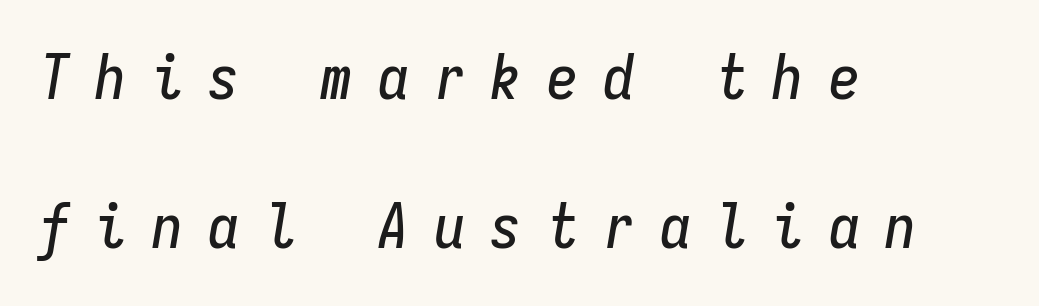
The image shows 62 px condensed type, italic (leaning right), monospaced; set left-aligned, loose line spacing (2.41x), unusually wide letter spacing (+0.41 em), not underlined; low stroke contrast and a medium x-height.
